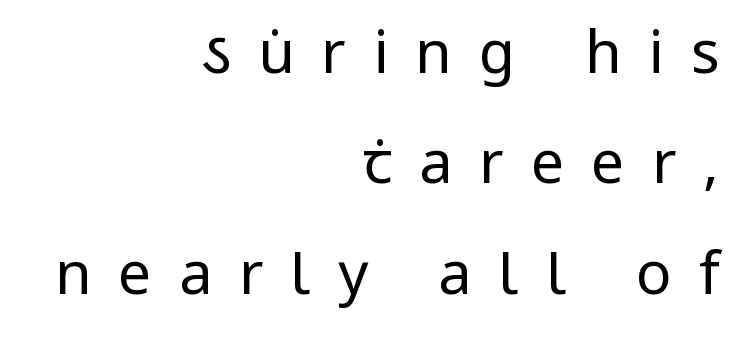
A typesetter would call this proportional, since set widths differ per character. The passage is arranged like a letterhead date or caption credit — flush right. Nope, no serifs anywhere on these letters. Here the glyphs are tracked loosely, breaking word shapes into spaced letters. Type without underlining.
